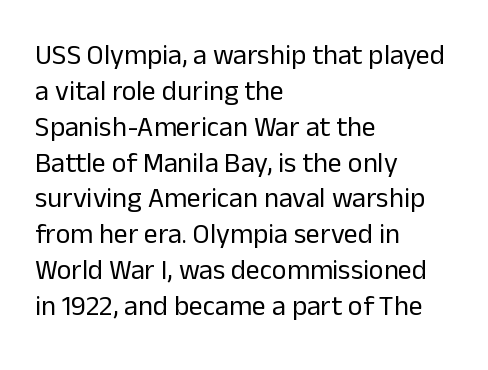
Looks like regular typesetting: each glyph gets only the width it needs. Compared with a typical body face, this is equally light or lighter still. Regarding leading, the lines here are spaced in the standard way. Short and long lines alike share a common starting point at left. Regarding serifs, this sample does without them.
